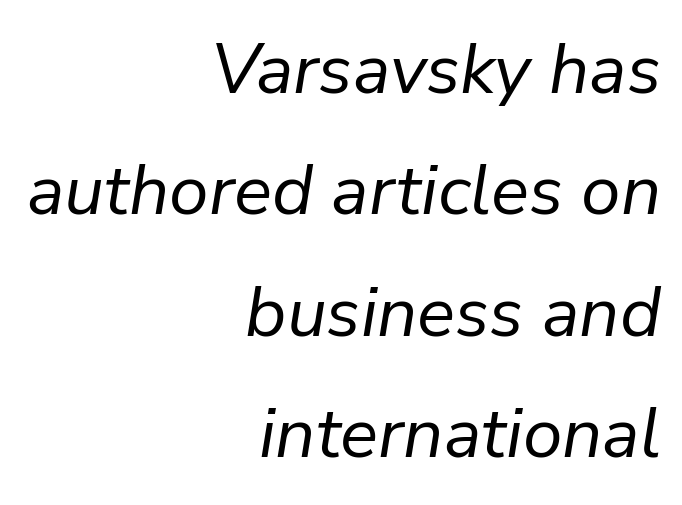
Q: Is the text bold? A: No.
Q: Is the text italic (slanted)? A: Yes, it leans right by about 9 degrees.
Q: Is the text underlined? A: No.
Q: How is the paragraph aligned? A: Right-aligned.
Q: Is the spacing between letters normal or unusually wide? A: Normal.
Q: Width (condensed, normal, or wide)? A: Normal.
Q: Stroke contrast? A: Low.
Q: x-height? A: Medium.
Q: Monospaced? A: No.
